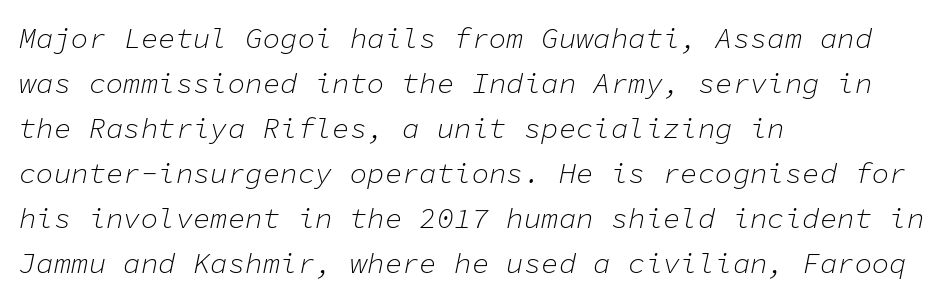
Descenders are the only things crossing below the line. Observe the ordinary spacing: letters are neighbours, not strangers. Normally led — the rows are evenly, conventionally spaced. Horizontally, the lines are justified to the leading edge only. Weight: in the light-to-regular range. Every character here occupies the same horizontal width, giving the sample a typewriter-like rhythm.
